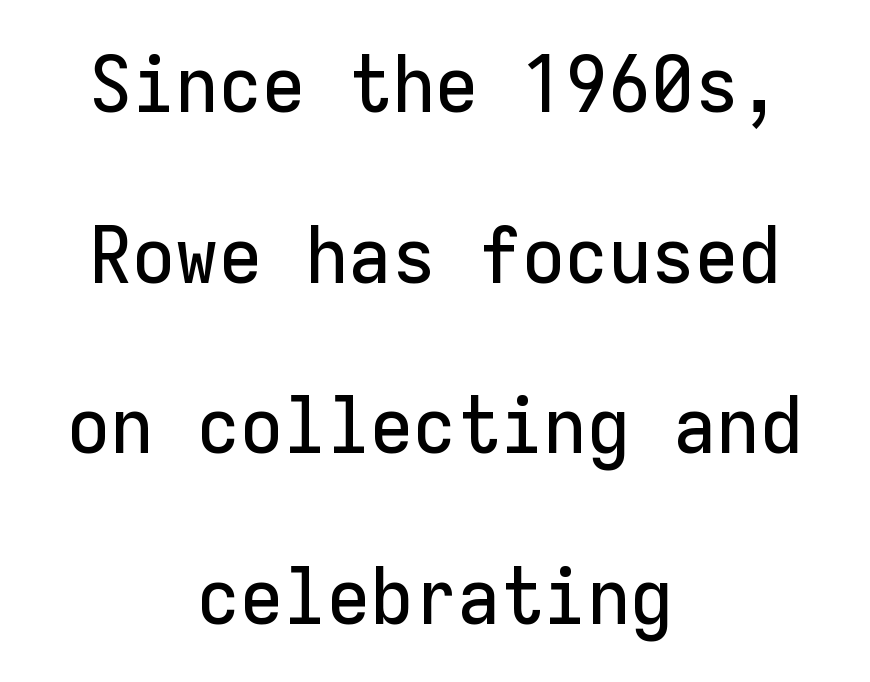
Q: Is the text italic (slanted)? A: No, it is upright.
Q: Is the typeface a serif or a sans-serif typeface? A: Sans-serif.
Q: Is the text underlined? A: No.
Q: How is the paragraph aligned? A: Centered.
Q: Is the spacing between letters normal or unusually wide? A: Normal.
Q: Is the spacing between lines tight, normal or loose? A: Loose.
Q: Width (condensed, normal, or wide)? A: Normal.
Q: Stroke contrast? A: Low.
Q: x-height? A: Medium.
Q: Monospaced? A: Yes.
